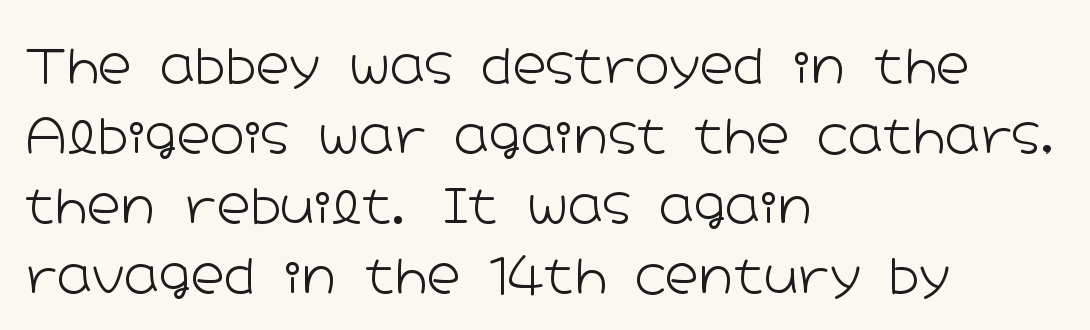
The image shows 47 px light, wide sans-serif type, upright; set left-aligned, normal line spacing (1.49x), normal letter spacing, not underlined; low stroke contrast and a medium x-height.
